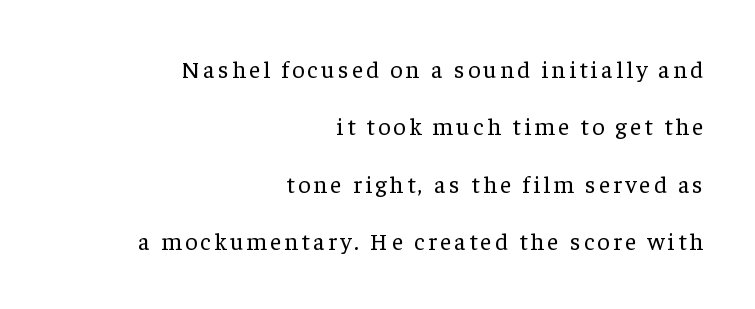
Q: Is the text bold? A: No.
Q: Is the text italic (slanted)? A: No, it is upright.
Q: Is the text underlined? A: No.
Q: How is the paragraph aligned? A: Right-aligned.
Q: Is the spacing between lines tight, normal or loose? A: Loose.
